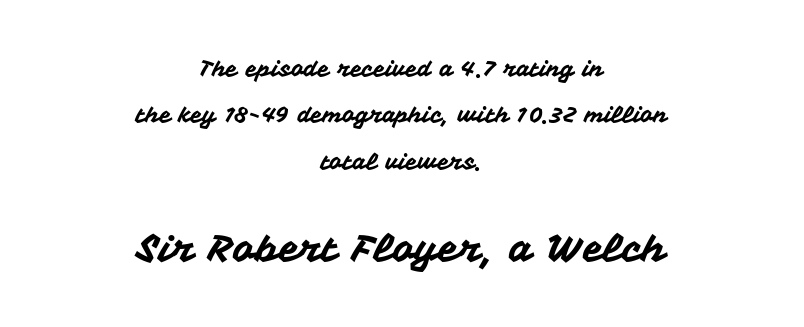
Line starts and ends both wander, symmetrically. The foot of each line stays bare and open. Of the two passages, the one underneath uses the larger point size. The letterforms sit shoulder to shoulder at normal distance.
